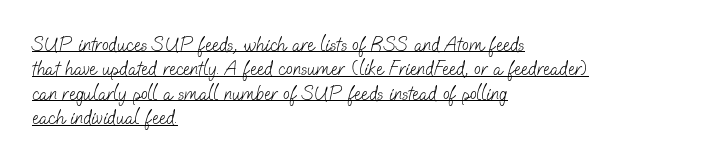
Q: Is the text bold? A: No.
Q: Is the text underlined? A: Yes.
Q: How is the paragraph aligned? A: Left-aligned.
Q: Is the spacing between letters normal or unusually wide? A: Normal.
